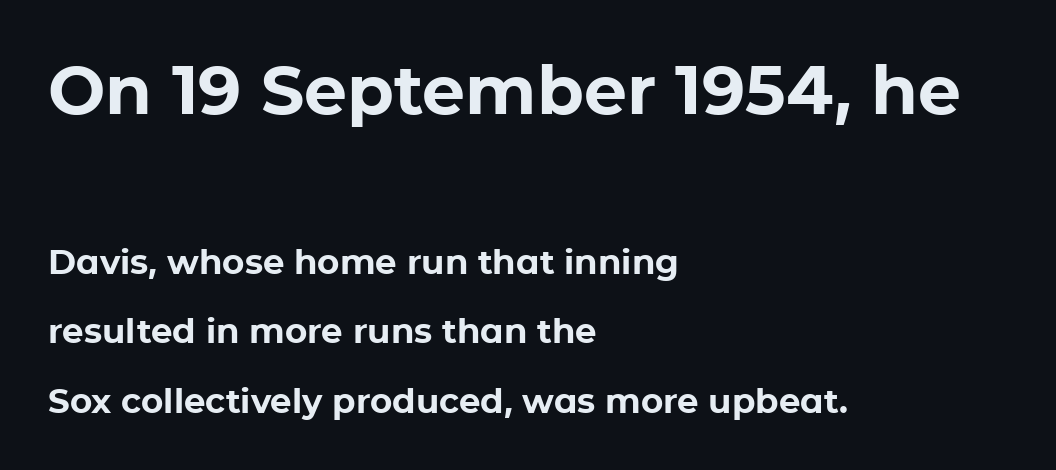
Q: Is the text bold? A: Yes.
Q: Is the text italic (slanted)? A: No, it is upright.
Q: Is the typeface a serif or a sans-serif typeface? A: Sans-serif.
Q: Is the text underlined? A: No.
Q: How is the paragraph aligned? A: Left-aligned.
Q: Is the spacing between letters normal or unusually wide? A: Normal.
Q: Is the spacing between lines tight, normal or loose? A: Loose.
Q: Which block of text is set in a larger size, the first (top) or the second (bottom)? A: The first (top) one.
Q: Width (condensed, normal, or wide)? A: Normal.
Q: Stroke contrast? A: Low.
Q: x-height? A: Medium.
Q: Monospaced? A: No.
